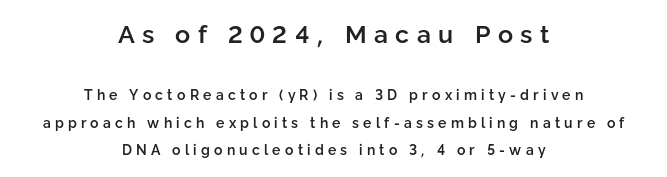
The image shows 25 px text type, upright; set centered, loose line spacing (1.94x), unusually wide letter spacing (+0.3 em), not underlined; the first (top) block is 1.79x larger.
